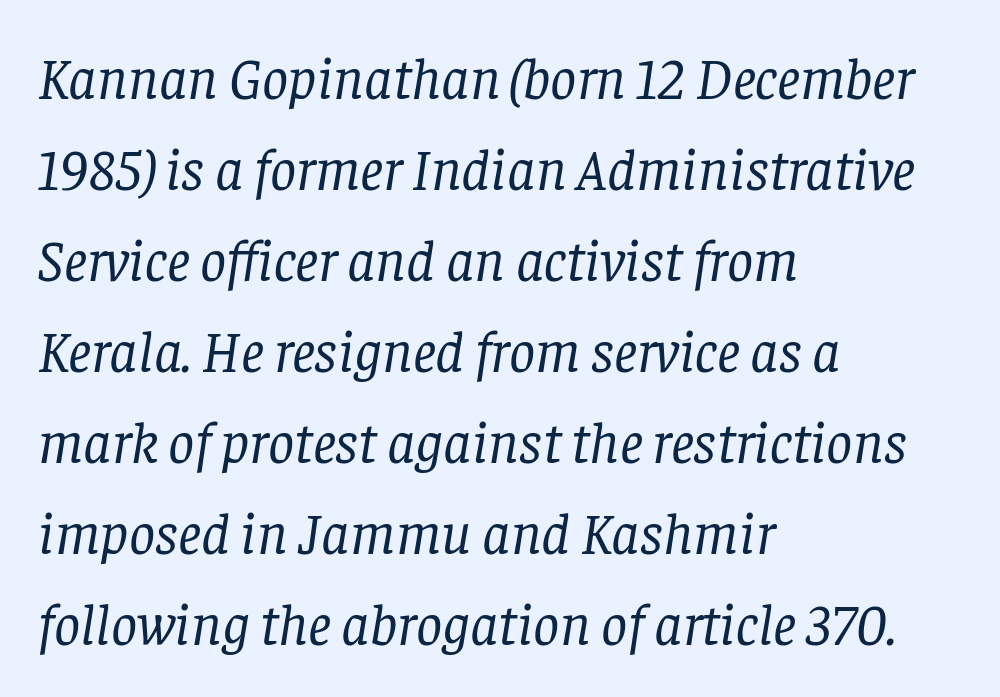
The image shows 58 px regular-weight serif type, italic (leaning right); set left-aligned, normal line spacing (1.57x), normal letter spacing, not underlined; low stroke contrast and a large x-height.
